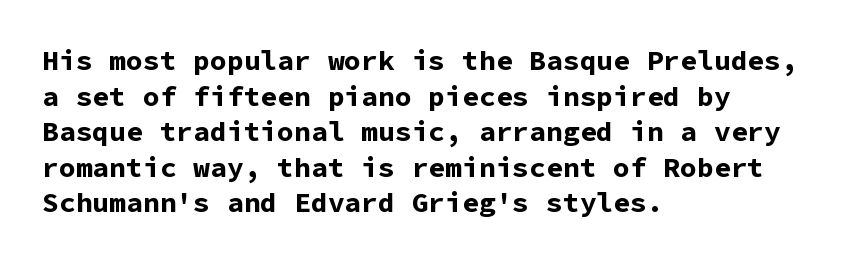
{"serif": "no", "italic": "no", "bold": "yes", "weight": "bold", "width": "normal", "stroke_contrast": "low", "x_height": "medium", "monospaced": "yes", "underline": "no", "align": "left", "line_spacing": "normal", "line_spacing_ratio": 1.27, "letter_spacing": "normal", "letter_spacing_em": 0.0, "glyph_px": 28}
